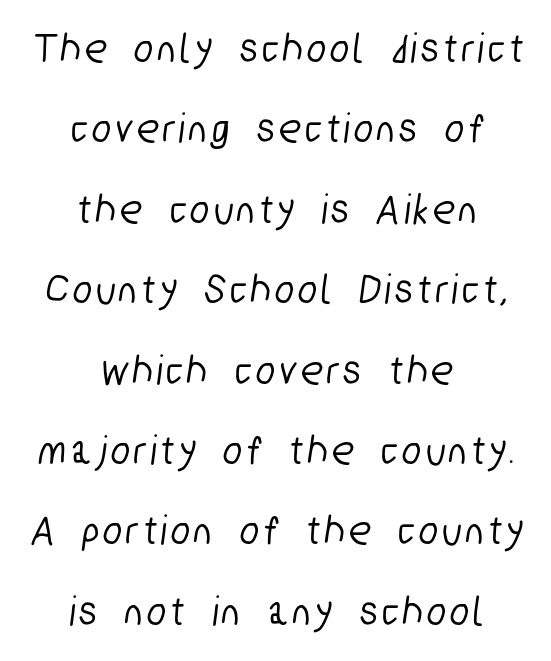
The image shows 43 px condensed sans-serif type; set centered, line spacing 1.87x, not underlined; low stroke contrast and a medium x-height.
